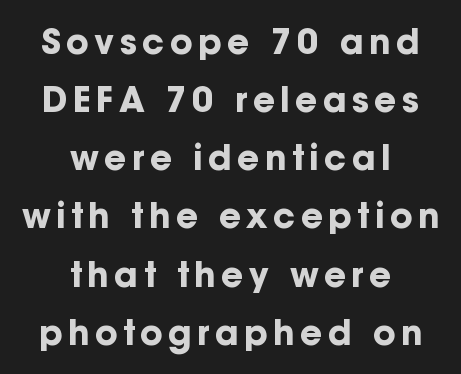
Note the varied advance widths — an 'i' is clearly narrower than an 'm'. The sample has been set heavy, in full bold. The type sits square on the baseline with zero lean. Horizontal alignment here is central, giving a formal, balanced look.
